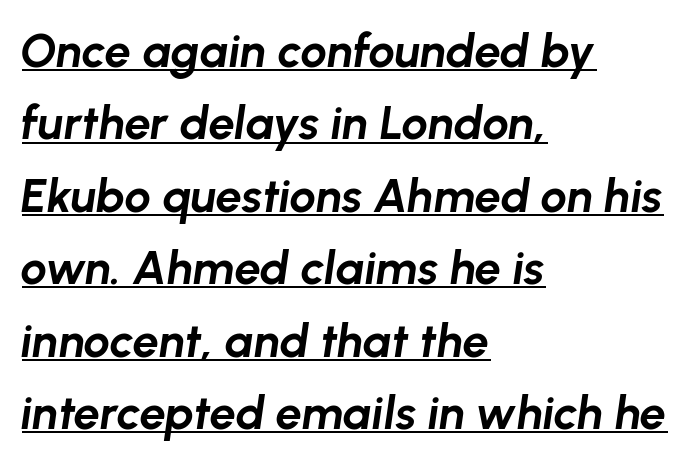
Q: Is the text bold? A: Yes.
Q: Is the text italic (slanted)? A: Yes, it leans right by about 8 degrees.
Q: Is the text underlined? A: Yes.
Q: How is the paragraph aligned? A: Left-aligned.
Q: Is the spacing between letters normal or unusually wide? A: Normal.
Q: Is the spacing between lines tight, normal or loose? A: Normal.
Q: Width (condensed, normal, or wide)? A: Normal.
Q: Stroke contrast? A: Low.
Q: x-height? A: Medium.
Q: Monospaced? A: No.
